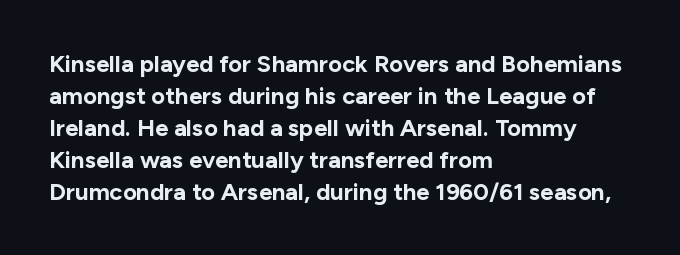
{"italic": "no", "bold": "yes", "underline": "no", "align": "left", "line_spacing": "normal", "line_spacing_ratio": 1.33, "letter_spacing": "normal", "letter_spacing_em": 0.0, "glyph_px": 24}
